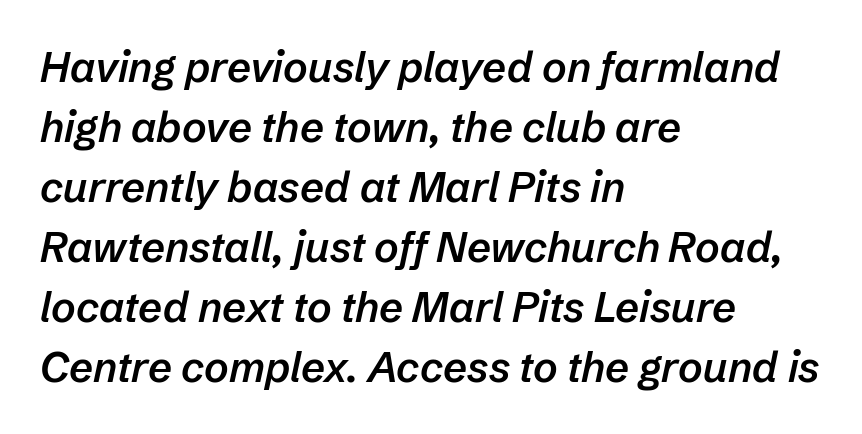
Q: Is the text bold? A: Semi-bold.
Q: Is the text italic (slanted)? A: Yes, it leans right by about 12 degrees.
Q: Is the text underlined? A: No.
Q: How is the paragraph aligned? A: Left-aligned.
Q: Is the spacing between letters normal or unusually wide? A: Normal.
Q: Is the spacing between lines tight, normal or loose? A: Normal.
Q: Width (condensed, normal, or wide)? A: Normal.
Q: Stroke contrast? A: Low.
Q: x-height? A: Medium.
Q: Monospaced? A: No.
